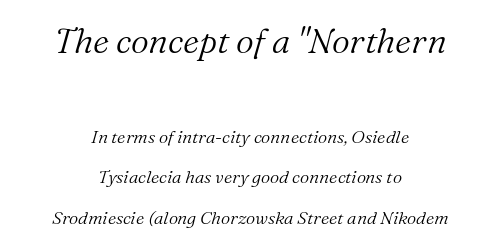
A clean baseline with only descenders dipping below it. The leading is generous, giving the passage an open texture. The composition opens big and finishes small. Each word holds together tightly as a unit, with standard inter-letter gaps. Observe the serifs anchoring each vertical stroke in this sample.
